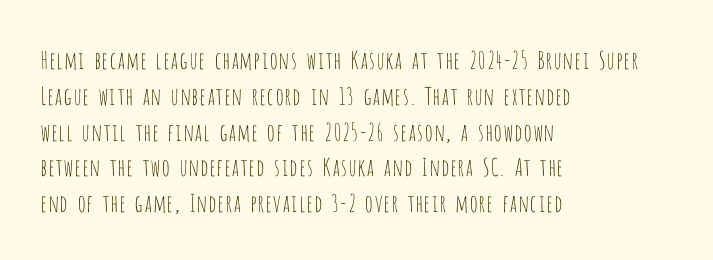
The image shows 24 px text type, upright; set left-aligned, normal line spacing (1.49x), normal letter spacing, not underlined.
